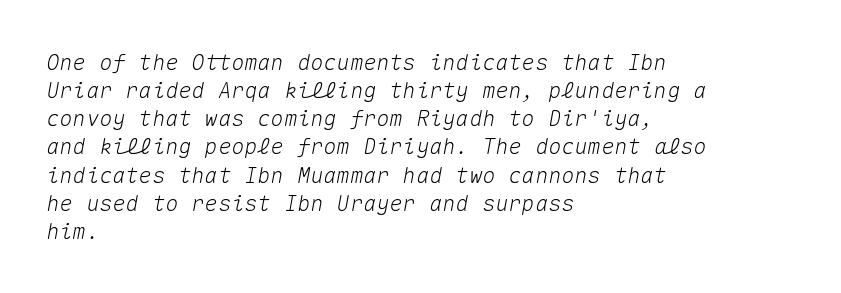
{"italic": "yes", "lean": "right", "slant_degrees": 10, "underline": "no", "align": "left", "line_spacing": "normal", "line_spacing_ratio": 1.28, "letter_spacing": "normal", "letter_spacing_em": 0.0, "glyph_px": 22}
